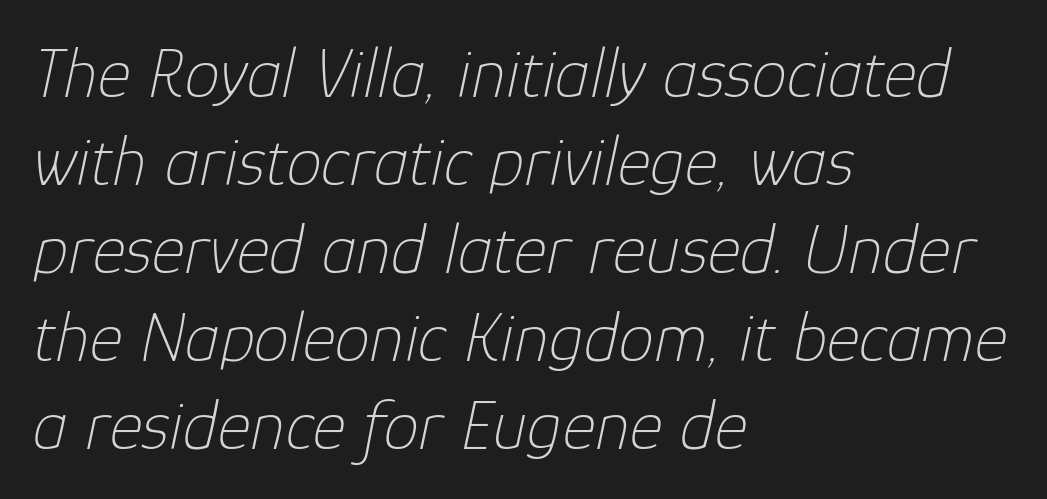
Q: Is the text bold? A: No.
Q: Is the text italic (slanted)? A: Yes, it leans right by about 12 degrees.
Q: Is the text underlined? A: No.
Q: How is the paragraph aligned? A: Left-aligned.
Q: Is the spacing between letters normal or unusually wide? A: Normal.
Q: Width (condensed, normal, or wide)? A: Normal.
Q: Stroke contrast? A: Low.
Q: x-height? A: Medium.
Q: Monospaced? A: No.
